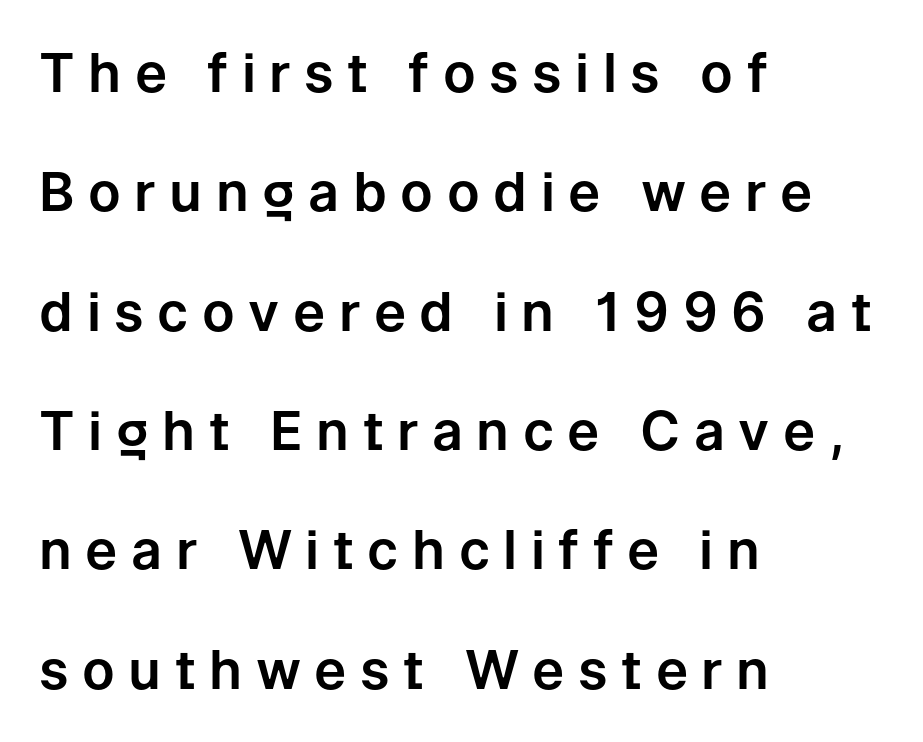
Quick note: underline off. A classic flush-left, rag-right setting is used for this passage. Classification — sans serif. Widely set lines give the paragraph a tall, airy silhouette.
